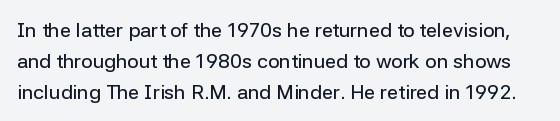
The image shows 20 px text type, upright; set normal line spacing (1.55x), normal letter spacing, not underlined.
